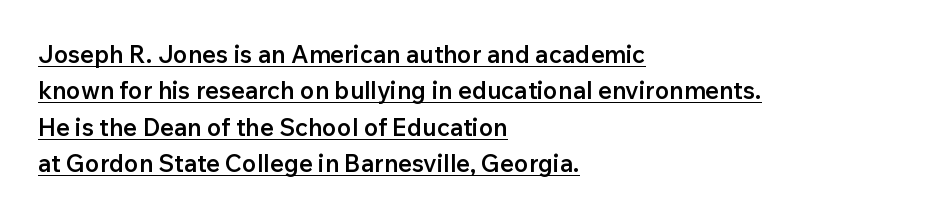
{"italic": "no", "bold": "semi", "underline": "yes", "align": "left", "line_spacing": "normal", "line_spacing_ratio": 1.52, "letter_spacing": "normal", "letter_spacing_em": 0.0, "glyph_px": 24}
